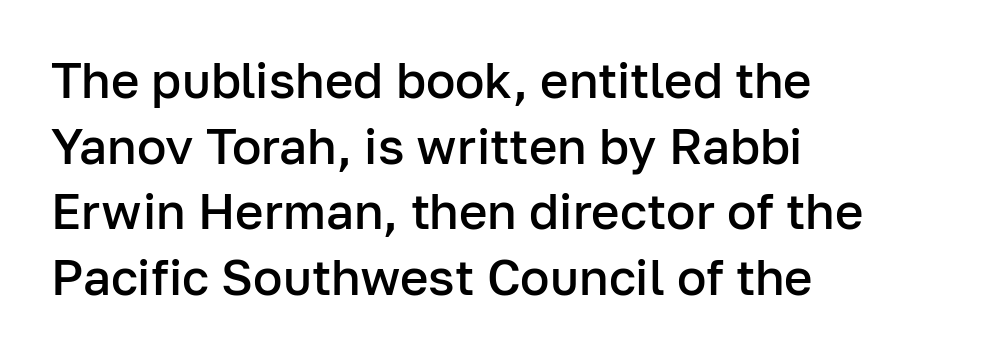
Check where the strokes stop: nothing finishes them off — pure sans. Words appear dense and cohesive because spacing is normal. Left-aligned paragraph, ragged on the right. This is moderately heavy type, rendered in semibold. The rows are spaced the way most documents space them. Looks like regular typesetting: each glyph gets only the width it needs.
